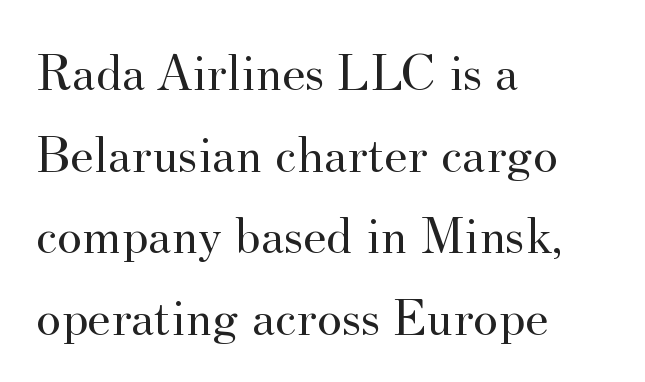
Nobody drew a line under any word here. Notice how descenders clear the ascenders below comfortably — that's standard leading. Ascenders rise straight up at ninety degrees. Bold? No — there's no thickening of the strokes.
